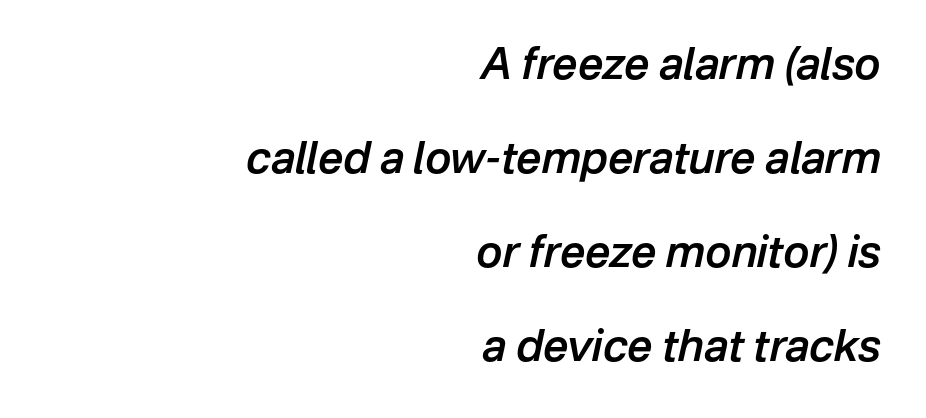
Underline: absent. You could not count columns in this text — the font is proportionally spaced. Summary of vertical rhythm: relaxed, with wide interline spacing. Weight check: semibold — heavier than regular, not quite bold. A typesetter would call this zero additional tracking. There's an unmistakable incline to the writing here.
